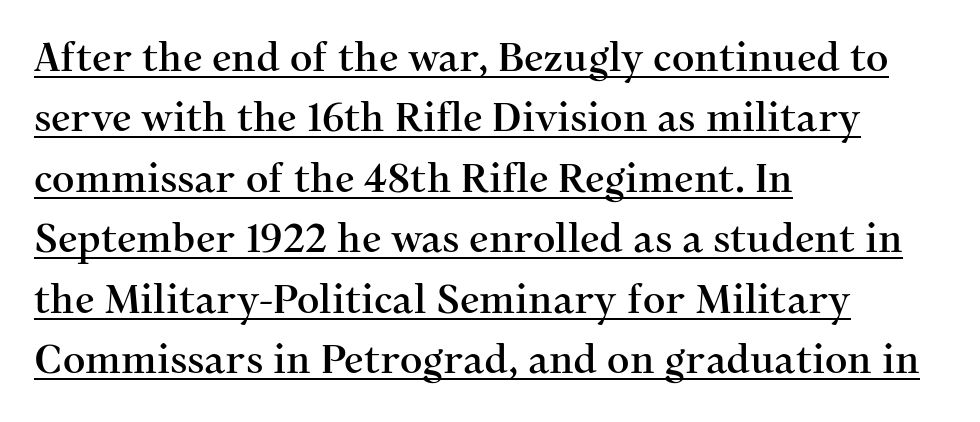
Q: Is the text italic (slanted)? A: No, it is upright.
Q: Is the typeface a serif or a sans-serif typeface? A: Serif.
Q: Is the text underlined? A: Yes.
Q: How is the paragraph aligned? A: Left-aligned.
Q: Is the spacing between letters normal or unusually wide? A: Normal.
Q: Is the spacing between lines tight, normal or loose? A: Normal.
Q: Width (condensed, normal, or wide)? A: Normal.
Q: Stroke contrast? A: Medium.
Q: x-height? A: Medium.
Q: Monospaced? A: No.
